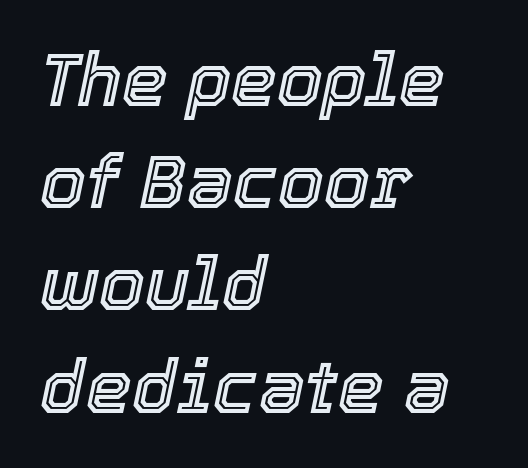
Descenders hang freely into open space. Tracking here is standard; glyphs follow each other at the usual distance. Typeset ragged right — the left edge is the straight one. Think of a printed novel: that variable character pitch is what you see here.
